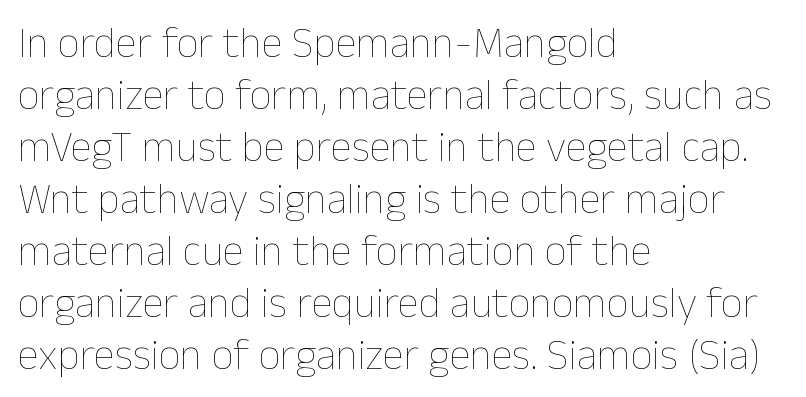
Q: Is the text bold? A: No.
Q: Is the text italic (slanted)? A: No, it is upright.
Q: Is the text underlined? A: No.
Q: How is the paragraph aligned? A: Left-aligned.
Q: Is the spacing between letters normal or unusually wide? A: Normal.
Q: Width (condensed, normal, or wide)? A: Normal.
Q: Stroke contrast? A: Low.
Q: x-height? A: Medium.
Q: Monospaced? A: No.
